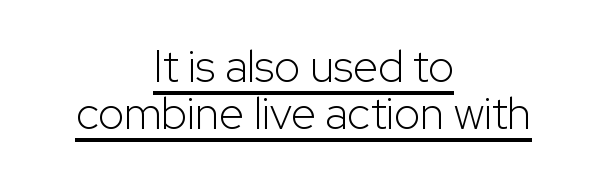
{"serif": "no", "italic": "no", "bold": "no", "weight": "light", "width": "normal", "stroke_contrast": "low", "x_height": "medium", "monospaced": "no", "underline": "yes", "align": "center", "line_spacing": "tight", "line_spacing_ratio": 1.04, "letter_spacing": "normal", "letter_spacing_em": 0.0, "glyph_px": 45}
